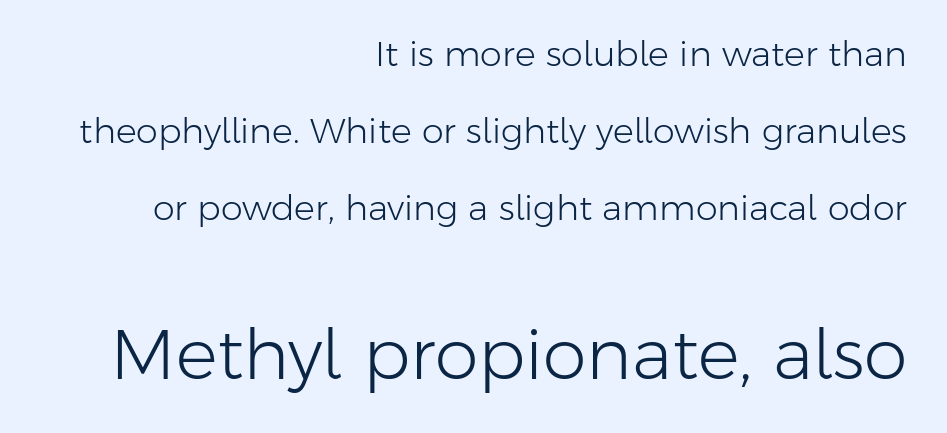
Standard letterfit; no display-style spreading of the glyphs. Nope, not italic — everything's standing straight. Just letters on the line, the space beneath them empty. The passage shown is typed in a proportional face where columns would drift. A sans-serif font was chosen for this passage.
